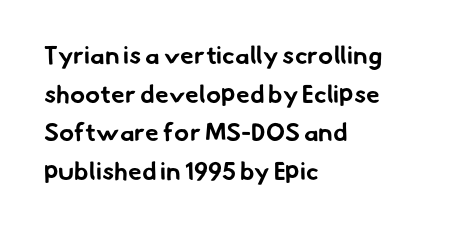
The image shows 25 px bold type; set left-aligned, normal line spacing (1.55x), normal letter spacing, not underlined.
